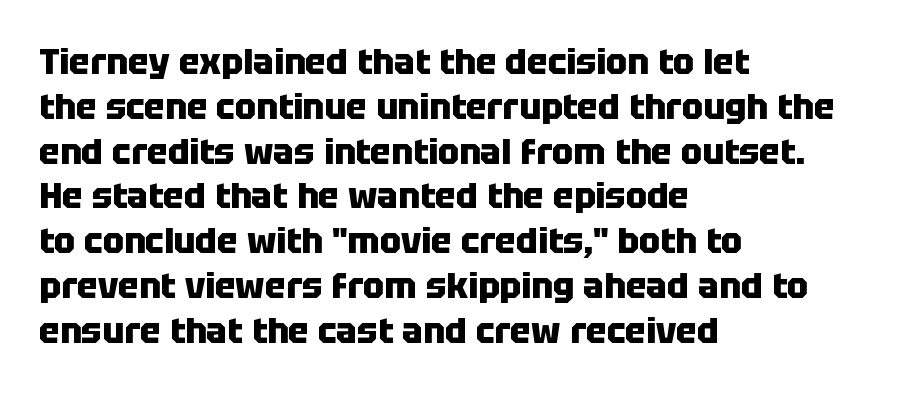
Here the glyphs are tracked normally, forming tight word shapes. This is sans-serif lettering, the kind often seen on screens and signage. A normal amount of white space separates one row of letters from the next. You could not count columns in this text — the font is proportionally spaced.
